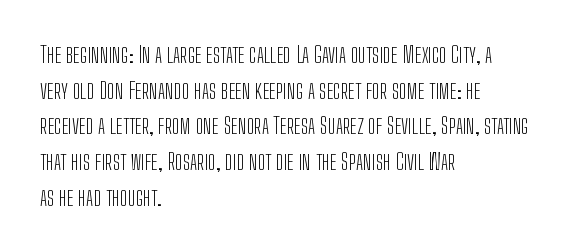
The image shows 23 px text type, upright; set left-aligned, normal line spacing (1.55x), normal letter spacing, not underlined.
